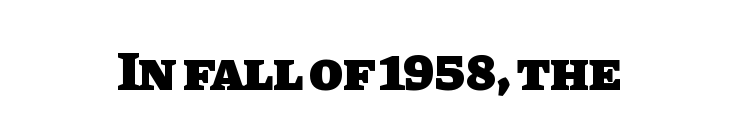
Here the designer chose a conventional face with non-uniform glyph widths. Here the glyphs are tracked normally, forming tight word shapes. These lines are composed in type without serifs. Glance below the letters and you will spot only blank space. Horizontally, the lines are justified to the midpoint only. A full-strength bold gives these letters their thick strokes.
